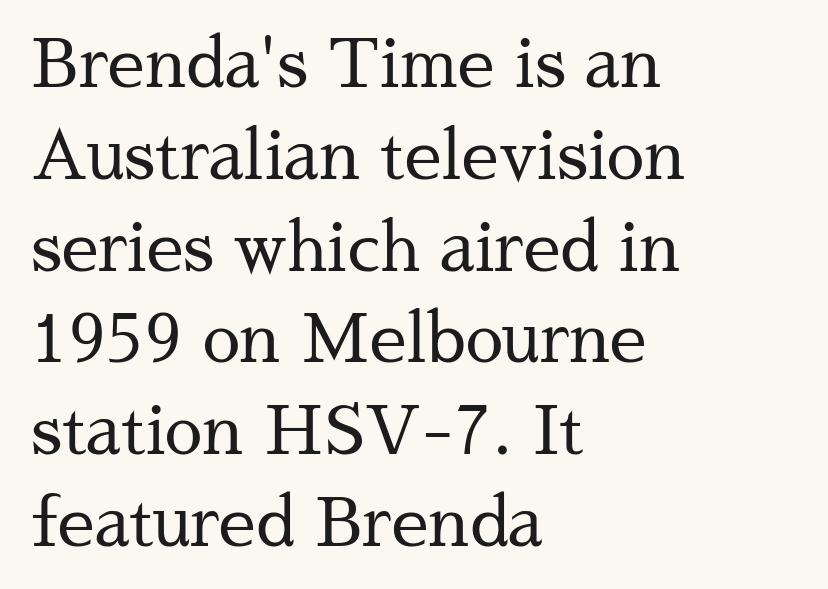
Q: Is the text bold? A: No.
Q: Is the text italic (slanted)? A: No, it is upright.
Q: Is the typeface a serif or a sans-serif typeface? A: Serif.
Q: Is the text underlined? A: No.
Q: How is the paragraph aligned? A: Left-aligned.
Q: Is the spacing between letters normal or unusually wide? A: Normal.
Q: Is the spacing between lines tight, normal or loose? A: Normal.
Q: Width (condensed, normal, or wide)? A: Normal.
Q: Stroke contrast? A: Medium.
Q: x-height? A: Medium.
Q: Monospaced? A: No.
